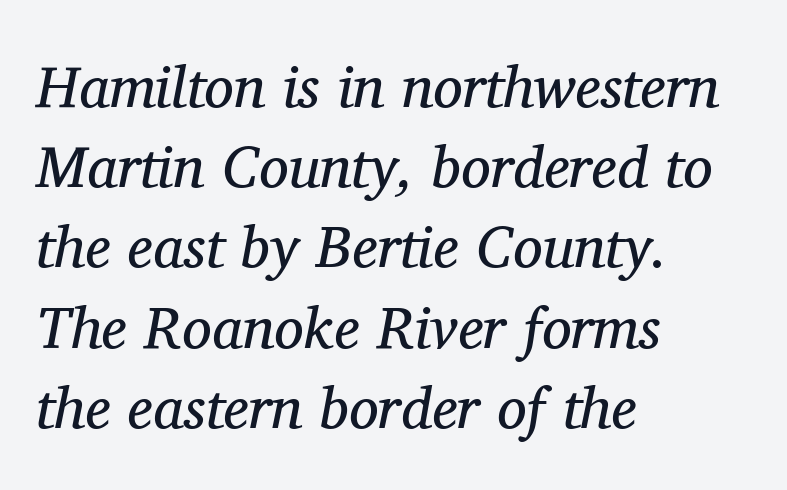
Q: Is the text bold? A: No.
Q: Is the text italic (slanted)? A: Yes, it leans right by about 11 degrees.
Q: Is the typeface a serif or a sans-serif typeface? A: Serif.
Q: Is the text underlined? A: No.
Q: How is the paragraph aligned? A: Left-aligned.
Q: Is the spacing between letters normal or unusually wide? A: Normal.
Q: Is the spacing between lines tight, normal or loose? A: Normal.
Q: Width (condensed, normal, or wide)? A: Normal.
Q: Stroke contrast? A: Medium.
Q: x-height? A: Medium.
Q: Monospaced? A: No.
